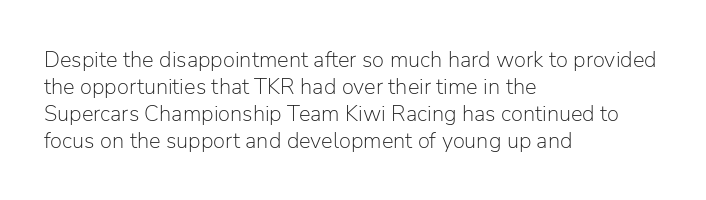
Honestly, the letter spacing is just normal — you wouldn't notice it. A student would call this left alignment; a typographer would say flush left, rag right. The font sits on the lighter half of the weight spectrum, regular included. Just letters on the line, the space beneath them empty.
